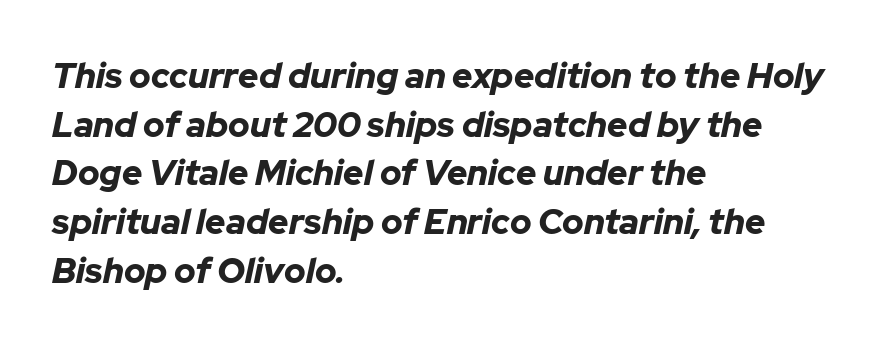
When letters slant like this, we call the style italic. The passage is arranged the way most books set body copy — flush left. Do the characters align in a grid? No, the font is proportional. Standard letterfit; no display-style spreading of the glyphs. Heavy-handed strokes throughout: this text is bold. Leading: standard.
